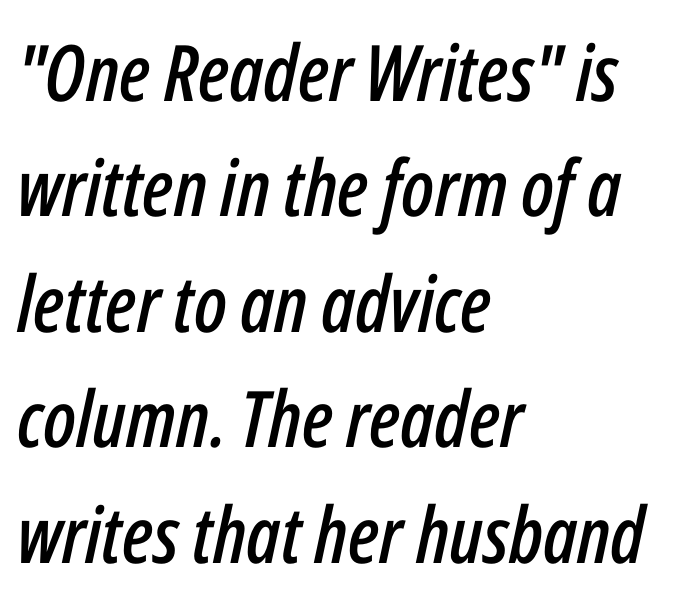
One-word summary of the alignment: left. Descender tails drop into unmarked territory. The face used here is rendered with its standard letterfit. This sample has the flowing, uneven cadence of proportional lettering.
